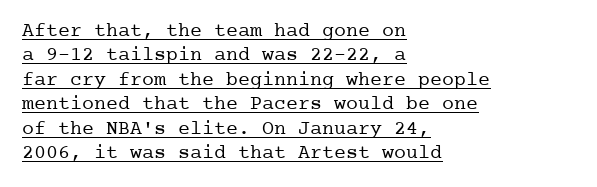
Students, note that the glyphs here touch the page at normal intervals. The setting favours the left margin, as ordinary paragraphs usually do. The characters are drawn with everyday or finer stroke widths. The rendering uses the underline text-decoration. Rendered with straight, roman letterforms.
